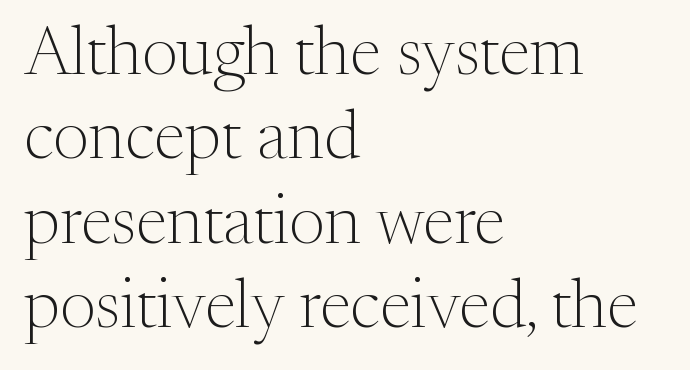
Q: Is the text bold? A: No.
Q: Is the text italic (slanted)? A: No, it is upright.
Q: Is the typeface a serif or a sans-serif typeface? A: Serif.
Q: Is the text underlined? A: No.
Q: How is the paragraph aligned? A: Left-aligned.
Q: Is the spacing between letters normal or unusually wide? A: Normal.
Q: Width (condensed, normal, or wide)? A: Normal.
Q: Stroke contrast? A: Medium.
Q: x-height? A: Medium.
Q: Monospaced? A: No.
